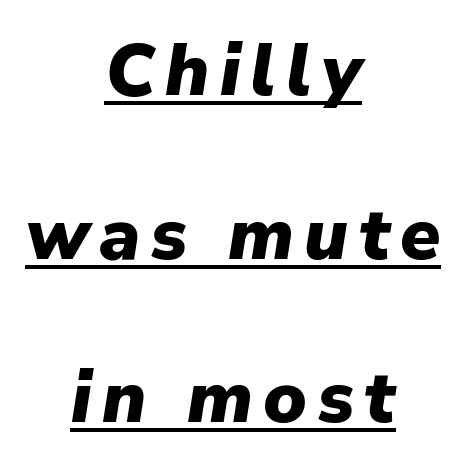
The lines are quadded center. The designer dialed line spacing up above the default. On the weight axis this lands at bold, roughly 700. A typographer would call this underscored text.
